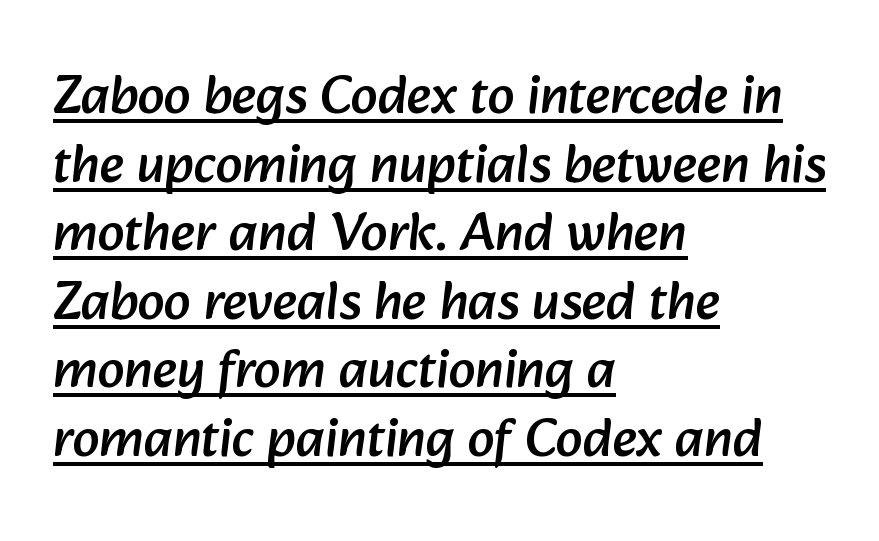
The image shows 54 px sans-serif type; set left-aligned, normal line spacing (1.27x), normal letter spacing, underlined; low stroke contrast and a medium x-height.
